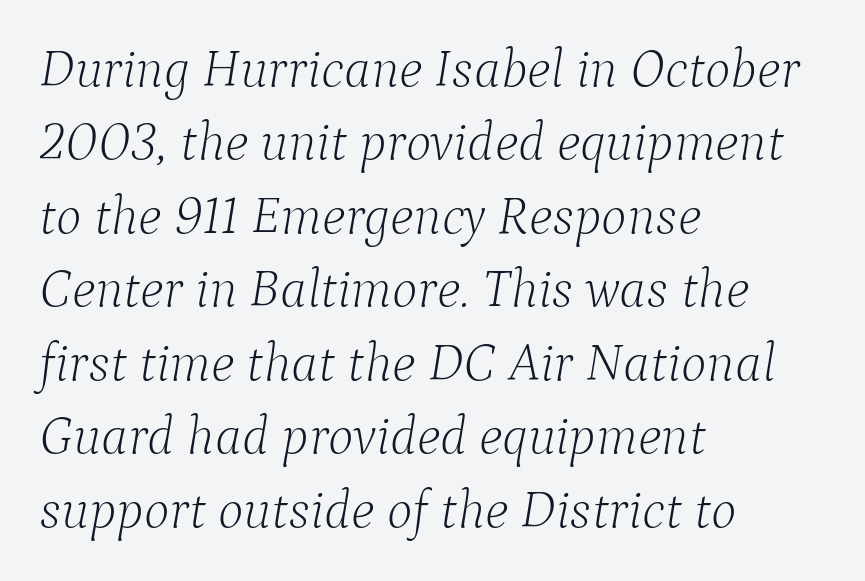
The image shows 54 px light serif type, italic (leaning right); set left-aligned, normal line spacing (1.36x), normal letter spacing, not underlined; low stroke contrast and a medium x-height.
